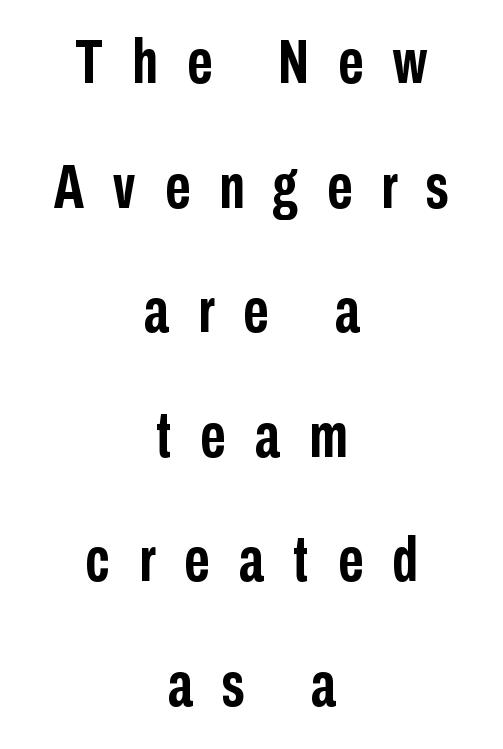
The typography opts for an upright posture over an oblique one. Letterform terminals end flat and unadorned throughout the passage. One glance says open: line gaps are wider than usual. Line starts and ends both wander, symmetrically. Plenty of ink on the page — the face is bold. The strip under each line holds only bare page.
